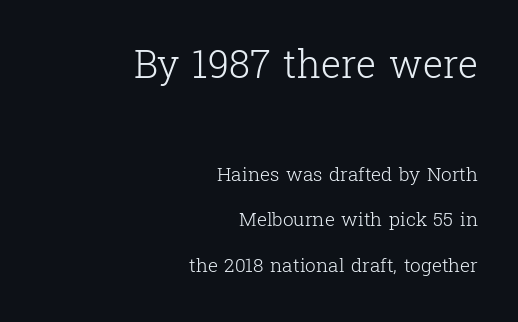
Q: Is the text bold? A: No.
Q: Is the text italic (slanted)? A: No, it is upright.
Q: Is the typeface a serif or a sans-serif typeface? A: Serif.
Q: Is the text underlined? A: No.
Q: How is the paragraph aligned? A: Right-aligned.
Q: Is the spacing between letters normal or unusually wide? A: Normal.
Q: Is the spacing between lines tight, normal or loose? A: Loose.
Q: Which block of text is set in a larger size, the first (top) or the second (bottom)? A: The first (top) one.
Q: Width (condensed, normal, or wide)? A: Normal.
Q: Stroke contrast? A: Low.
Q: x-height? A: Medium.
Q: Monospaced? A: No.
